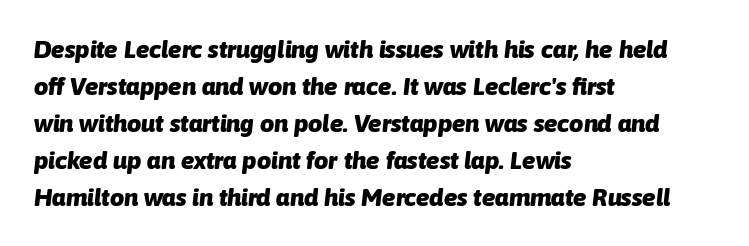
{"italic": "yes", "lean": "right", "slant_degrees": 6, "bold": "yes", "underline": "no", "align": "left", "line_spacing": "normal", "line_spacing_ratio": 1.48, "letter_spacing": "normal", "letter_spacing_em": 0.0, "glyph_px": 25}
